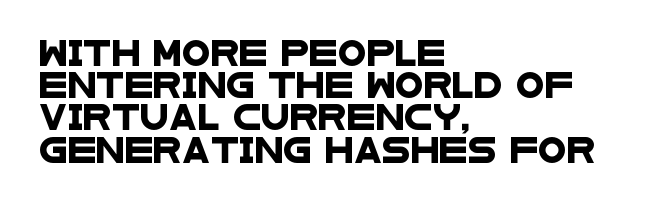
Q: Is the text underlined? A: No.
Q: How is the paragraph aligned? A: Left-aligned.
Q: Is the spacing between letters normal or unusually wide? A: Normal.
